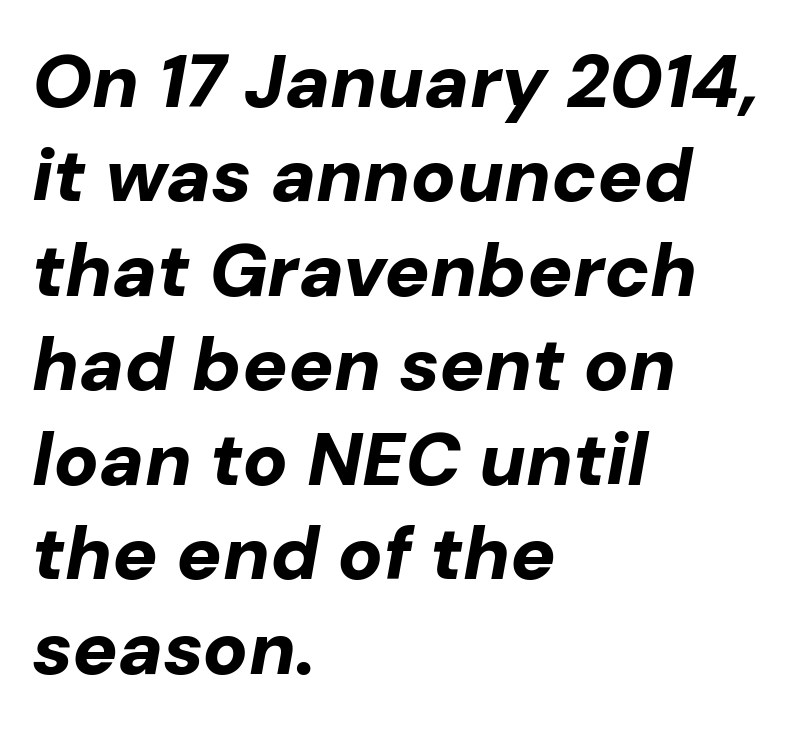
Leading matches the norm, producing a regular column. Proportional: the letters do not fall into vertical columns. On the weight axis this lands at bold, roughly 700. What stands out about the letter spacing? Nothing — it is the standard amount. You can tell it's italic because the verticals aren't actually vertical. Each row of text sits above clean, open space.
